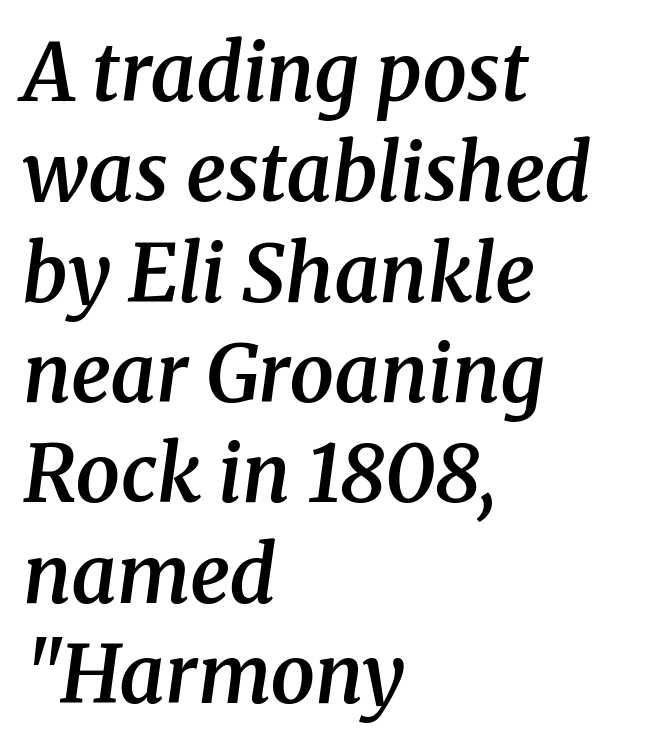
{"serif": "yes", "italic": "yes", "lean": "right", "slant_degrees": 8, "bold": "semi", "weight": "semibold", "width": "normal", "stroke_contrast": "medium", "x_height": "medium", "monospaced": "no", "underline": "no", "align": "left", "line_spacing": "normal", "line_spacing_ratio": 1.27, "letter_spacing": "normal", "letter_spacing_em": 0.0, "glyph_px": 79}
